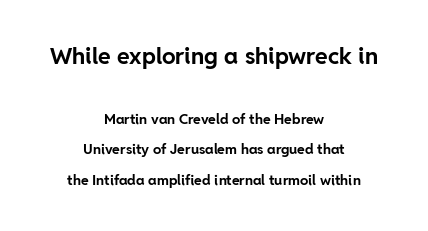
Q: Is the text bold? A: Yes.
Q: Is the text italic (slanted)? A: No, it is upright.
Q: Is the text underlined? A: No.
Q: How is the paragraph aligned? A: Centered.
Q: Is the spacing between letters normal or unusually wide? A: Normal.
Q: Is the spacing between lines tight, normal or loose? A: Loose.
Q: Which block of text is set in a larger size, the first (top) or the second (bottom)? A: The first (top) one.
